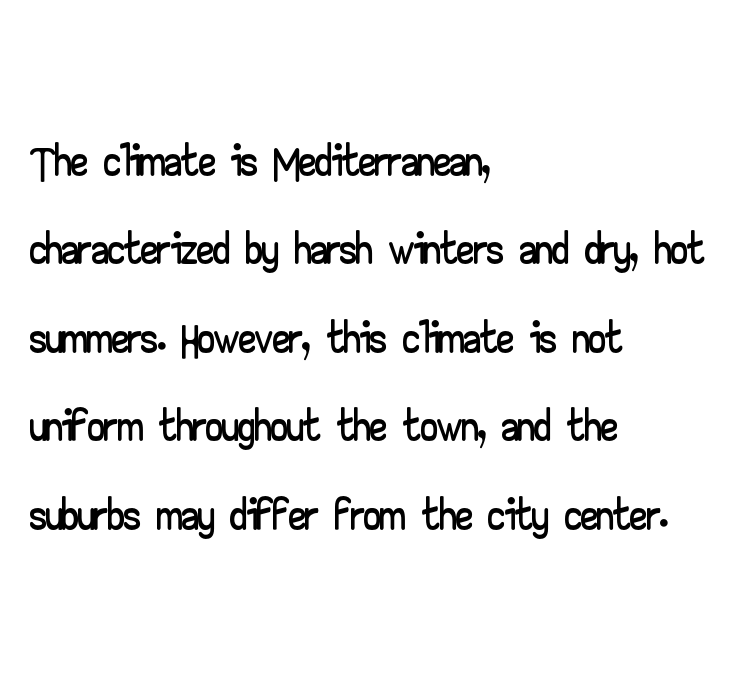
Q: Is the text italic (slanted)? A: No, it is upright.
Q: Is the typeface a serif or a sans-serif typeface? A: Sans-serif.
Q: Is the text underlined? A: No.
Q: How is the paragraph aligned? A: Left-aligned.
Q: Is the spacing between letters normal or unusually wide? A: Normal.
Q: Is the spacing between lines tight, normal or loose? A: Normal.
Q: Width (condensed, normal, or wide)? A: Wide.
Q: Stroke contrast? A: Low.
Q: x-height? A: Small.
Q: Monospaced? A: No.
